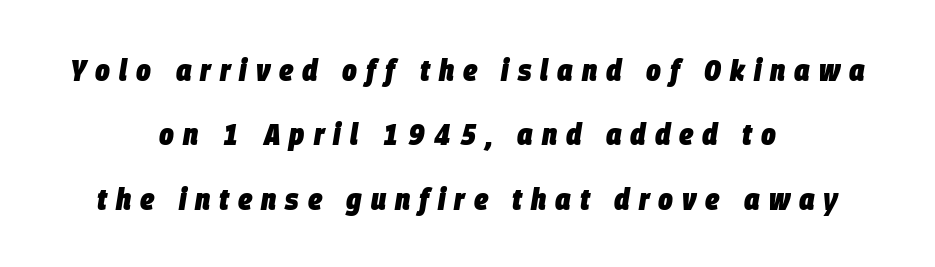
{"italic": "yes", "lean": "right", "slant_degrees": 9, "bold": "yes", "weight": "heavy", "width": "condensed", "stroke_contrast": "low", "x_height": "large", "monospaced": "no", "underline": "no", "align": "center", "line_spacing": "loose", "line_spacing_ratio": 2.08, "letter_spacing": "wide", "letter_spacing_em": 0.29, "glyph_px": 31}
